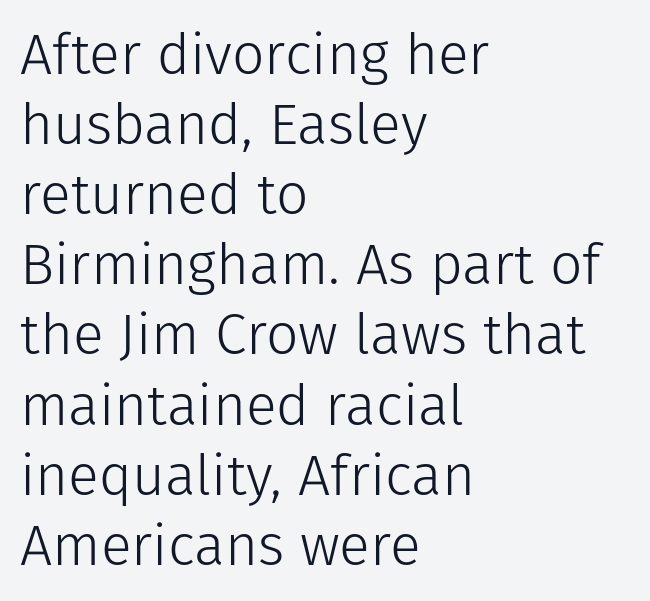
The image shows 57 px light sans-serif type, upright; set left-aligned, line spacing 1.23x, normal letter spacing, not underlined; low stroke contrast and a medium x-height.
